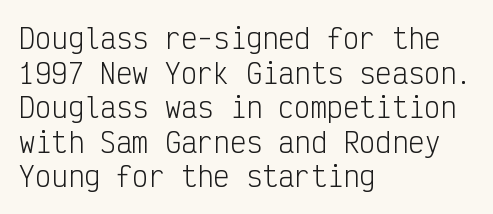
Q: Is the text bold? A: No.
Q: Is the text italic (slanted)? A: No, it is upright.
Q: Is the text underlined? A: No.
Q: How is the paragraph aligned? A: Left-aligned.
Q: Is the spacing between letters normal or unusually wide? A: Normal.
Q: Is the spacing between lines tight, normal or loose? A: Normal.
